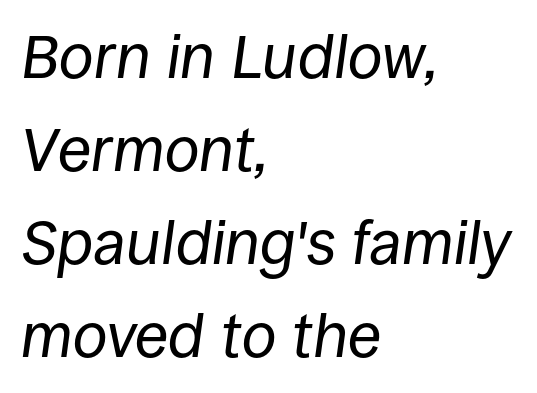
Q: Is the text bold? A: No.
Q: Is the text italic (slanted)? A: Yes, it leans right by about 8 degrees.
Q: Is the text underlined? A: No.
Q: How is the paragraph aligned? A: Left-aligned.
Q: Is the spacing between letters normal or unusually wide? A: Normal.
Q: Is the spacing between lines tight, normal or loose? A: Normal.
Q: Width (condensed, normal, or wide)? A: Normal.
Q: Stroke contrast? A: Low.
Q: x-height? A: Large.
Q: Monospaced? A: No.
